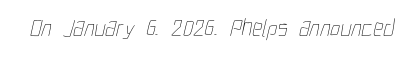
Ink coverage per letter is moderate at most. Check the space under the baseline: it is left empty. Nobody touched the tracking dial on this one.
